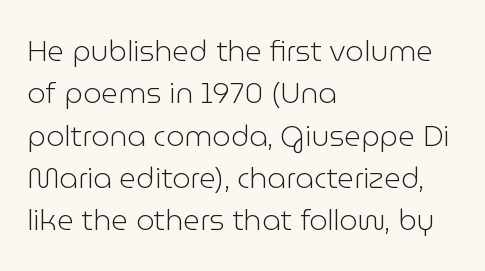
Q: Is the text bold? A: No.
Q: Is the text italic (slanted)? A: No, it is upright.
Q: Is the typeface a serif or a sans-serif typeface? A: Sans-serif.
Q: Is the text underlined? A: No.
Q: How is the paragraph aligned? A: Left-aligned.
Q: Is the spacing between letters normal or unusually wide? A: Normal.
Q: Is the spacing between lines tight, normal or loose? A: Normal.
Q: Width (condensed, normal, or wide)? A: Normal.
Q: Stroke contrast? A: Low.
Q: x-height? A: Medium.
Q: Monospaced? A: No.
